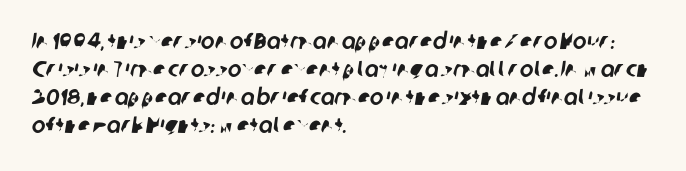
Spacing between characters is what you'd get straight out of the box. No word sits above an underline. Casual observation: everything's shoved over to the left.
